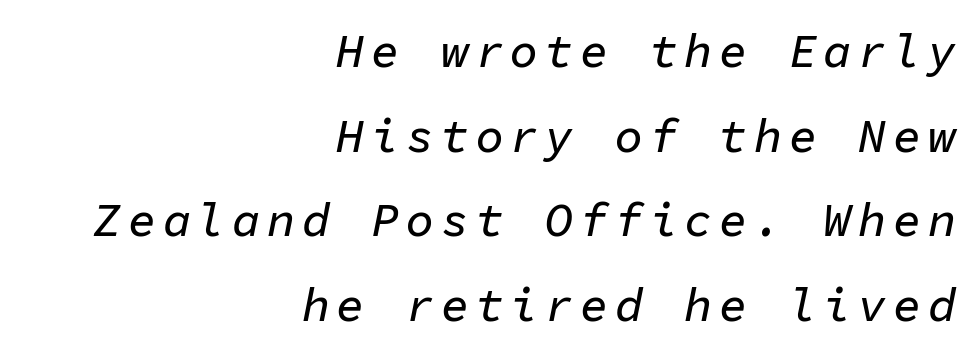
If you drew a line through each stem, it would be angled. The letters march in equal steps, a hallmark of fixed-pitch type. Leftover space on each line is placed entirely before the opening word. Underline: absent.
